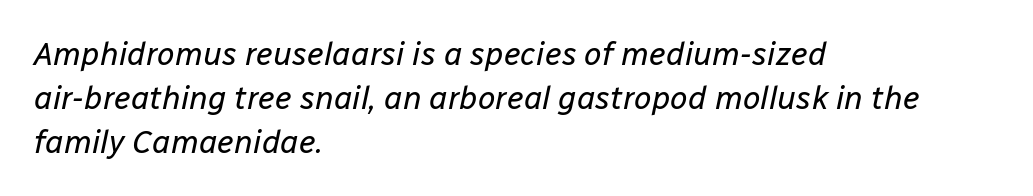
Q: Is the text bold? A: No.
Q: Is the text italic (slanted)? A: Yes, it leans right by about 12 degrees.
Q: Is the text underlined? A: No.
Q: How is the paragraph aligned? A: Left-aligned.
Q: Is the spacing between letters normal or unusually wide? A: Normal.
Q: Is the spacing between lines tight, normal or loose? A: Normal.
Q: Width (condensed, normal, or wide)? A: Normal.
Q: Stroke contrast? A: Low.
Q: x-height? A: Medium.
Q: Monospaced? A: No.
